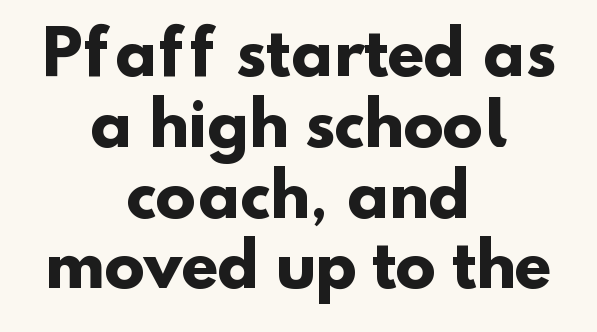
Does the type have serifs? No, each stem ends abruptly. Tracking value appears to be zero — textbook default spacing. Plenty of ink on the page — the face is bold. The zone under the glyphs is completely vacant. A typesetter would call this proportional, since set widths differ per character. Horizontal alignment here is central, giving a formal, balanced look.
